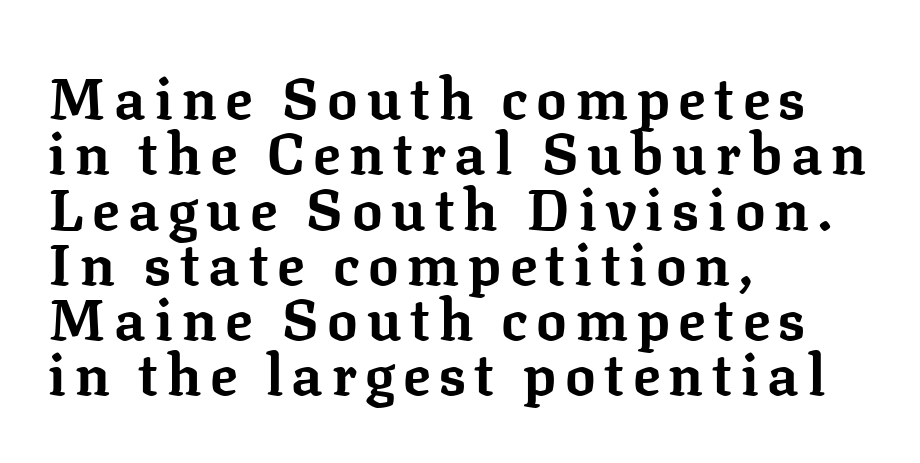
Q: Is the text bold? A: Yes.
Q: Is the text italic (slanted)? A: No, it is upright.
Q: Is the typeface a serif or a sans-serif typeface? A: Serif.
Q: Is the text underlined? A: No.
Q: How is the paragraph aligned? A: Left-aligned.
Q: Is the spacing between lines tight, normal or loose? A: Tight.
Q: Width (condensed, normal, or wide)? A: Normal.
Q: Stroke contrast? A: Low.
Q: x-height? A: Medium.
Q: Monospaced? A: No.
